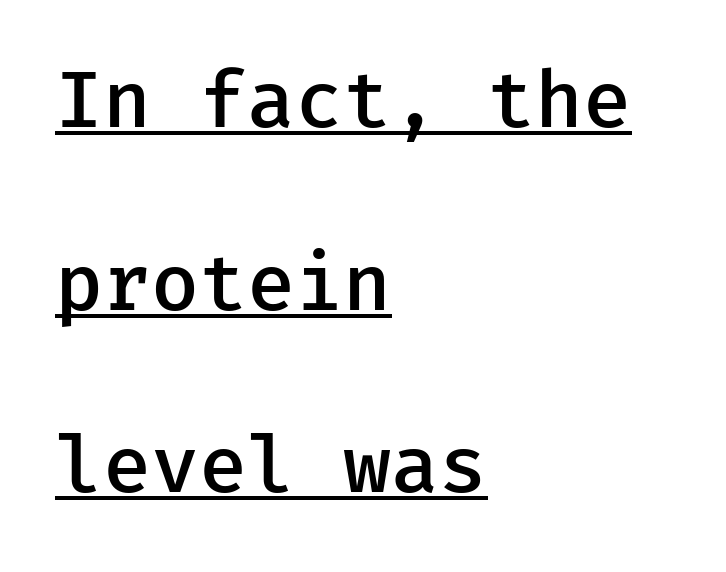
{"serif": "no", "italic": "no", "bold": "semi", "weight": "semibold", "width": "normal", "stroke_contrast": "low", "x_height": "medium", "monospaced": "yes", "underline": "yes", "align": "left", "line_spacing": "loose", "line_spacing_ratio": 2.34, "letter_spacing": "normal", "letter_spacing_em": 0.0, "glyph_px": 78}
